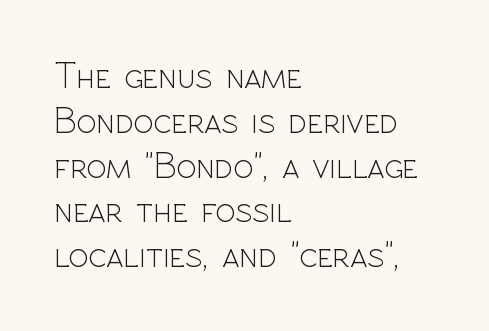
The image shows 37 px light sans-serif type, upright; set left-aligned, line spacing 1.21x, normal letter spacing, not underlined; a medium x-height.
